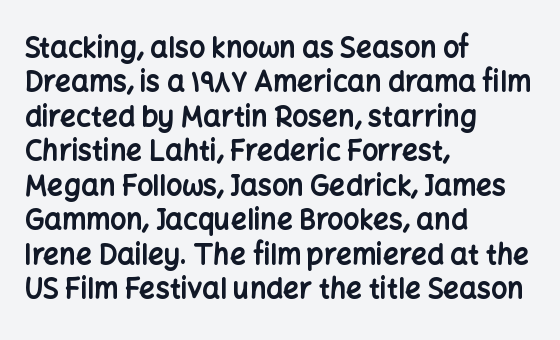
{"serif": "no", "italic": "no", "bold": "yes", "weight": "bold", "width": "normal", "stroke_contrast": "low", "x_height": "medium", "monospaced": "no", "underline": "no", "align": "left", "line_spacing_ratio": 1.23, "letter_spacing": "normal", "letter_spacing_em": 0.0, "glyph_px": 28}
